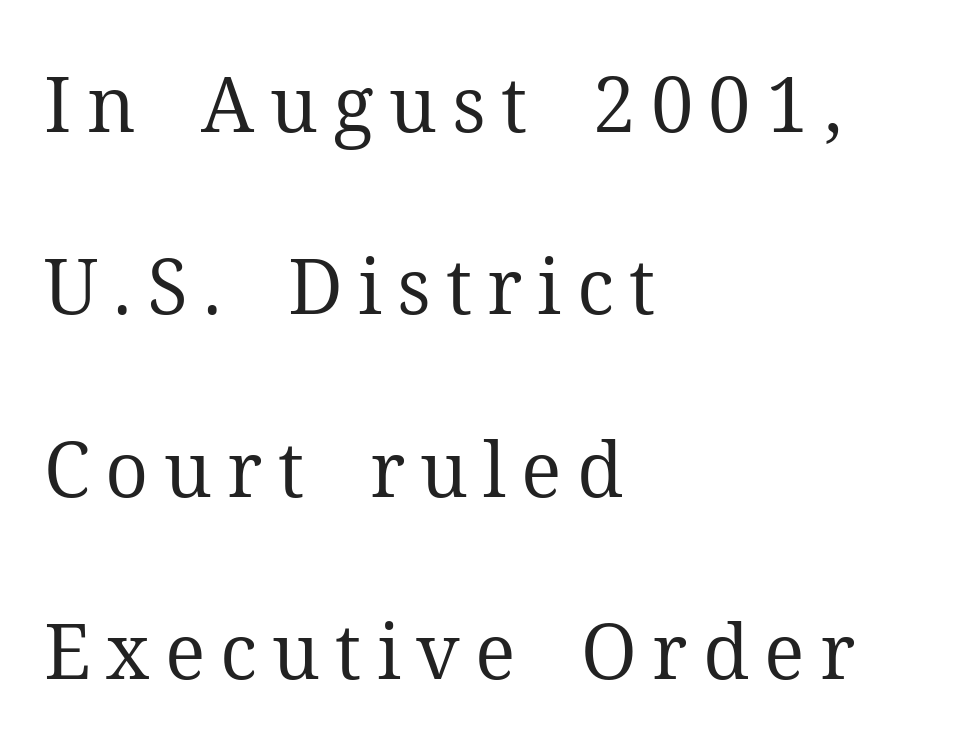
The image shows 76 px regular-weight serif type, upright; set left-aligned, loose line spacing (2.4x), unusually wide letter spacing (+0.2 em), not underlined; medium stroke contrast and a medium x-height.
